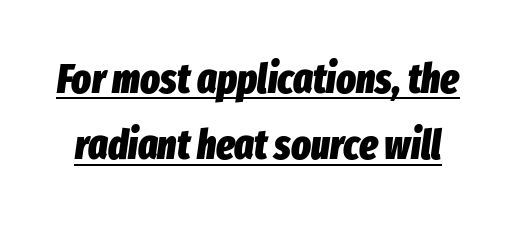
Observe the ordinary spacing: letters are neighbours, not strangers. The font is running at its bold setting. Notice how descenders clear the ascenders below comfortably — that's standard leading. The rendering uses natural spacing where letterforms have individual widths.
